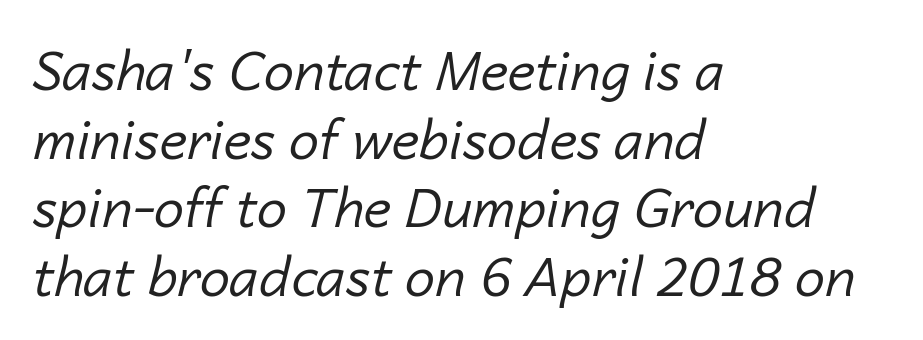
A bare baseline throughout the passage. The rendering uses natural spacing where letterforms have individual widths. Italic? Definitely — the glyphs are oblique. In CSS terms this would be text-align: left. Each stroke keeps to a modest, everyday thickness or less. Short note: letters normally spaced.
